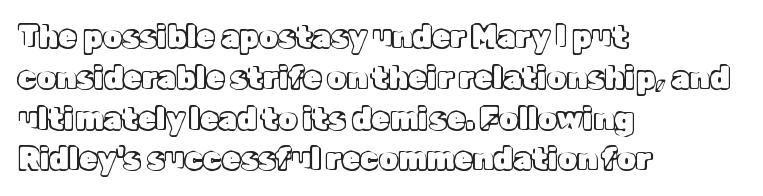
{"italic": "no", "width": "normal", "x_height": "medium", "monospaced": "no", "underline": "no", "align": "left", "line_spacing": "normal", "line_spacing_ratio": 1.36, "letter_spacing": "normal", "letter_spacing_em": 0.0, "glyph_px": 30}
